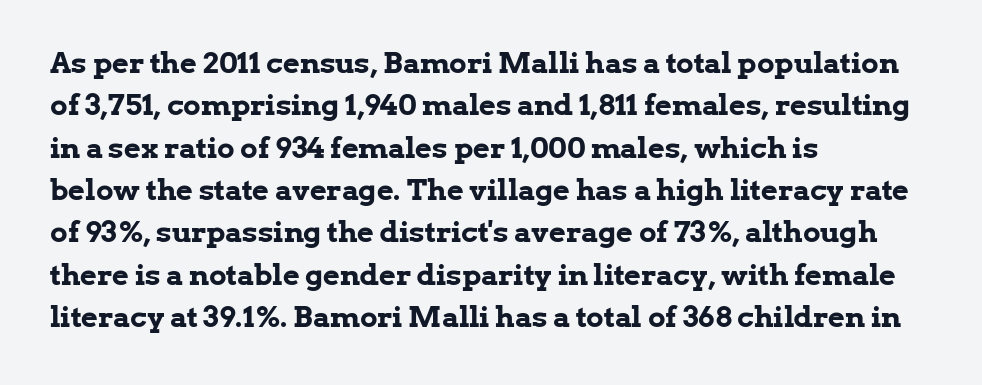
Is the block centered? No — it sits flush against the left margin. One glance says typical: line gaps are just what's usual. This rendering employs a face with finishing strokes, i.e., a serif. This sample uses an upright cut, with every glyph sitting square on the baseline.
